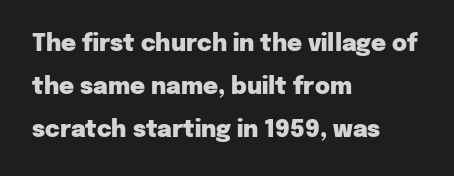
This sample is left-justified, so line endings fall wherever the words run out. Characters remain perfectly vertical along every line. Strong, thick strokes mark this as bold type. Each word holds together tightly as a unit, with standard inter-letter gaps. The space beneath each line is pristine and unruled.
